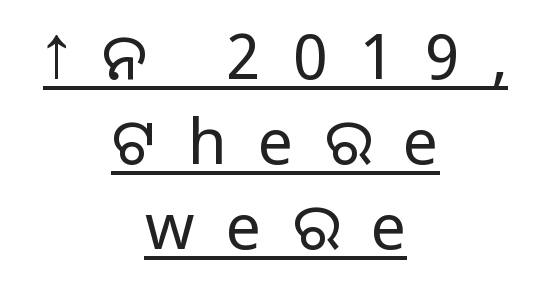
Is this a sans? Yes — the strokes have no serifs. Line starts and ends both wander, symmetrically. The designer left line spacing at the default. Somebody hit Ctrl+U on this one — the words are underlined. You could not count columns in this text — the font is proportionally spaced. Stem width sits at or under what a default text font uses.
